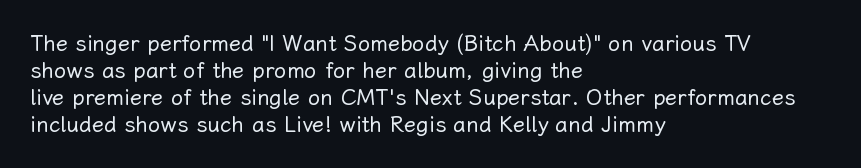
The image shows 22 px text type, upright; set left-aligned, line spacing 1.22x, normal letter spacing, not underlined.
